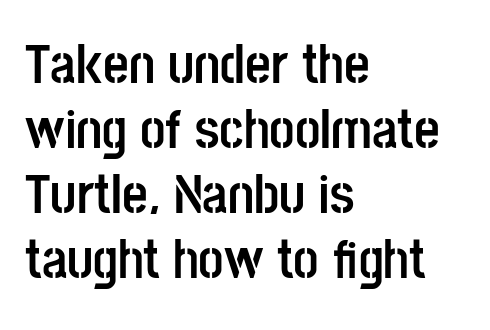
{"serif": "no", "italic": "no", "bold": "yes", "weight": "semibold", "width": "condensed", "stroke_contrast": "low", "x_height": "large", "monospaced": "no", "underline": "no", "align": "left", "line_spacing_ratio": 1.16, "letter_spacing": "normal", "letter_spacing_em": 0.0, "glyph_px": 56}
